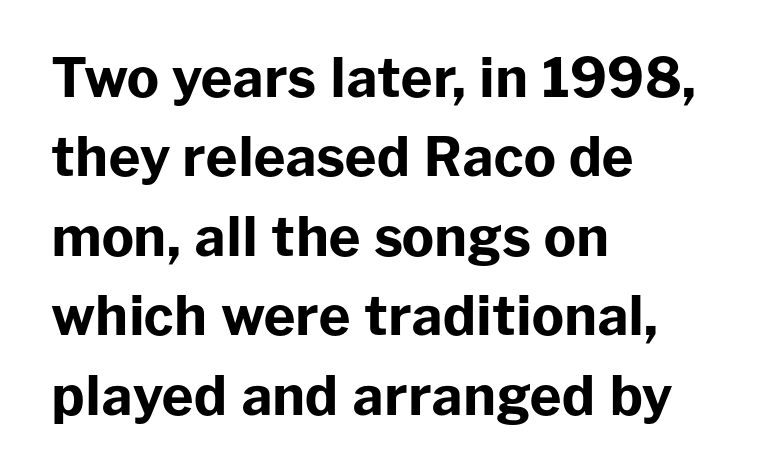
Q: Is the text bold? A: Yes.
Q: Is the text italic (slanted)? A: No, it is upright.
Q: Is the typeface a serif or a sans-serif typeface? A: Sans-serif.
Q: Is the text underlined? A: No.
Q: How is the paragraph aligned? A: Left-aligned.
Q: Is the spacing between letters normal or unusually wide? A: Normal.
Q: Is the spacing between lines tight, normal or loose? A: Normal.
Q: Width (condensed, normal, or wide)? A: Normal.
Q: Stroke contrast? A: Low.
Q: x-height? A: Medium.
Q: Monospaced? A: No.
